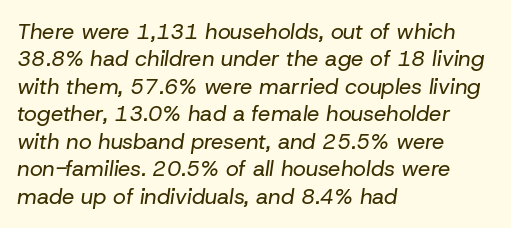
{"italic": "yes", "lean": "right", "slant_degrees": 8, "bold": "no", "underline": "no", "align": "left", "line_spacing": "normal", "line_spacing_ratio": 1.25, "letter_spacing": "normal", "letter_spacing_em": 0.0, "glyph_px": 22}
